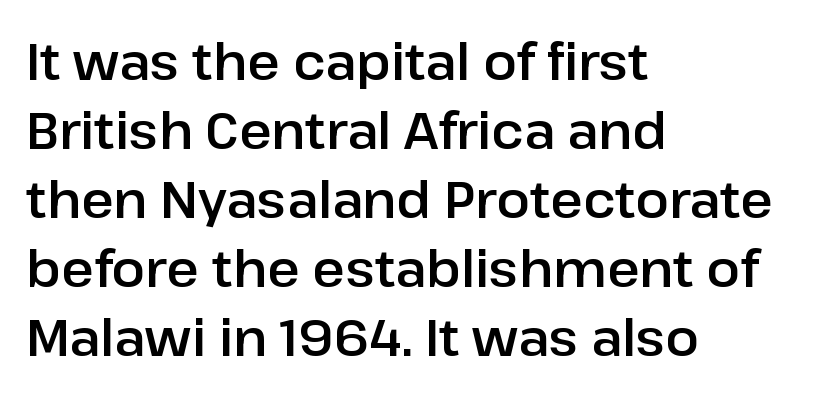
{"serif": "no", "italic": "no", "width": "normal", "stroke_contrast": "low", "x_height": "medium", "monospaced": "no", "underline": "no", "align": "left", "line_spacing": "normal", "line_spacing_ratio": 1.38, "letter_spacing": "normal", "letter_spacing_em": 0.0, "glyph_px": 50}
